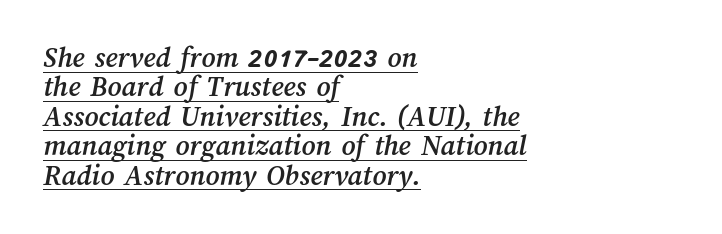
{"width": "normal", "stroke_contrast": "medium", "x_height": "medium", "monospaced": "no", "underline": "yes", "align": "left", "line_spacing": "tight", "line_spacing_ratio": 0.98, "letter_spacing": "normal", "letter_spacing_em": 0.0, "glyph_px": 30}
